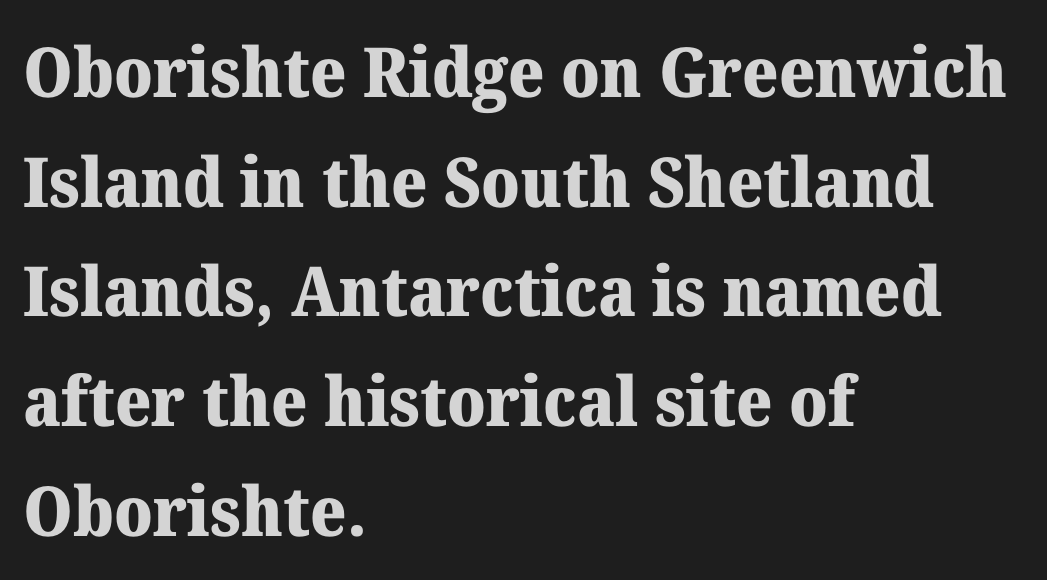
{"serif": "yes", "italic": "no", "bold": "yes", "weight": "heavy", "width": "normal", "stroke_contrast": "medium", "x_height": "medium", "monospaced": "no", "underline": "no", "align": "left", "line_spacing": "normal", "line_spacing_ratio": 1.59, "letter_spacing": "normal", "letter_spacing_em": 0.0, "glyph_px": 69}
